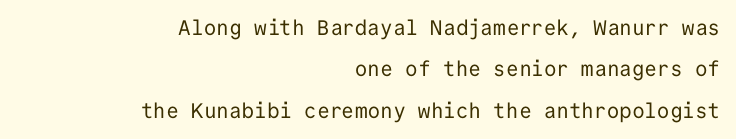
{"italic": "no", "bold": "no", "underline": "no", "align": "right", "line_spacing": "loose", "line_spacing_ratio": 1.97, "letter_spacing": "normal", "letter_spacing_em": 0.0, "glyph_px": 21}
